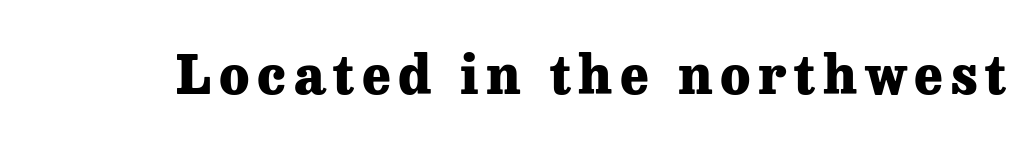
This sample has the flowing, uneven cadence of proportional lettering. Beneath every word, the page is bare. Posture: straight, roman, zero tilt. Emphasis by weight is at full strength: bold. Little horizontal feet cap the strokes, marking this as serif type.
